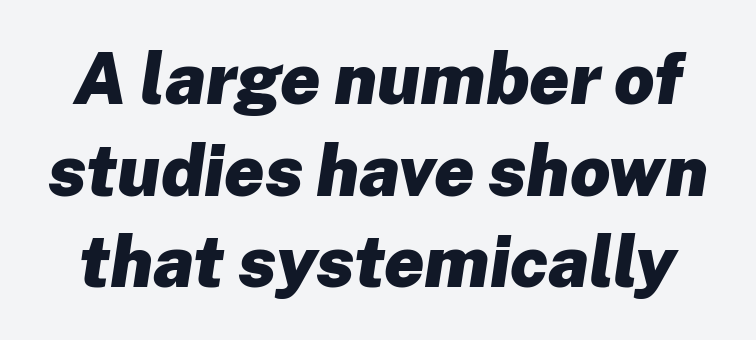
Line spacing here is normal. Heavy-handed strokes throughout: this text is bold. The horizontal fit of the characters is conventional and even. Compared with ordinary roman type, these characters are visibly tilted. The passage shown is typed in a proportional face where columns would drift.
